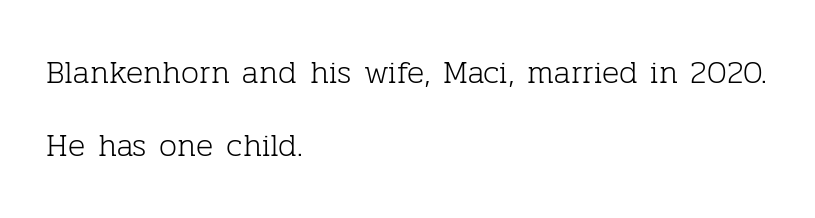
In CSS terms this would be text-align: left. Bare-footed words on every line. Rendered with straight, roman letterforms. Character widths vary here, with narrow letters taking less room than wide ones.
